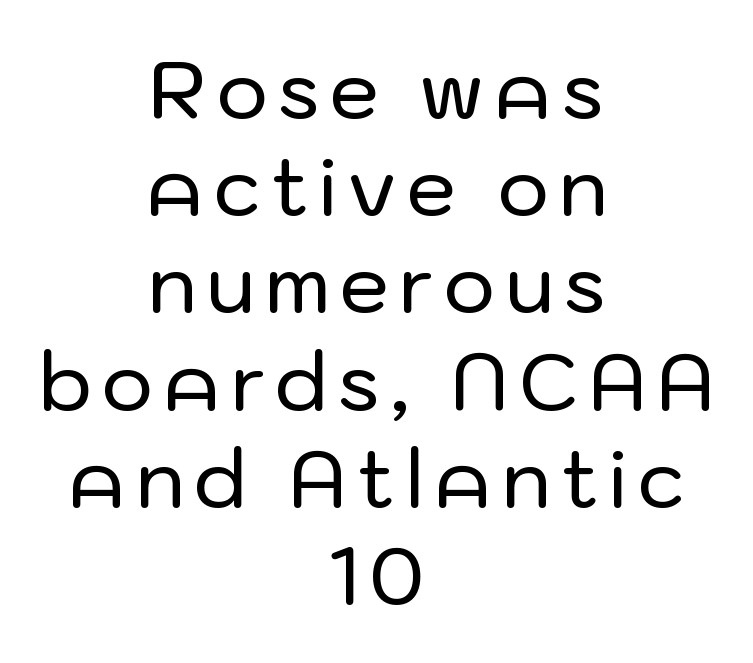
The image shows 79 px sans-serif type, upright; set centered, line spacing 1.23x, not underlined; low stroke contrast and a medium x-height.
